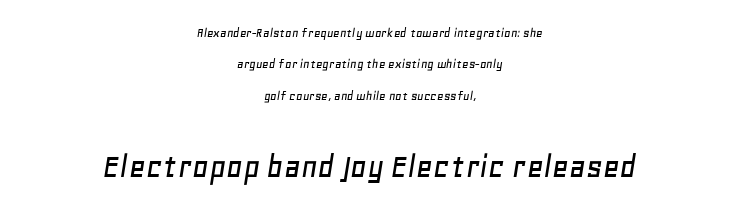
{"italic": "yes", "lean": "right", "slant_degrees": 11, "width": "normal", "stroke_contrast": "low", "x_height": "large", "monospaced": "no", "underline": "no", "align": "center", "line_spacing": "loose", "line_spacing_ratio": 2.25, "letter_spacing": "normal", "letter_spacing_em": 0.0, "larger_block": "second", "size_ratio": 2.57, "glyph_px": 36}
